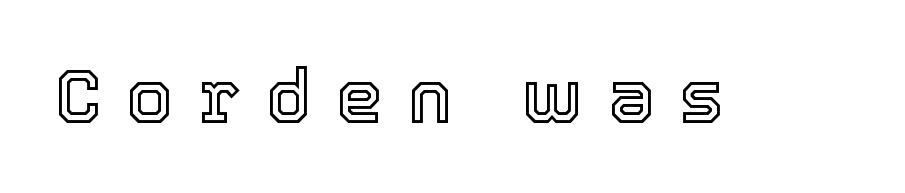
{"italic": "no", "width": "normal", "x_height": "medium", "monospaced": "no", "underline": "no", "letter_spacing": "wide", "letter_spacing_em": 0.33, "glyph_px": 75}
